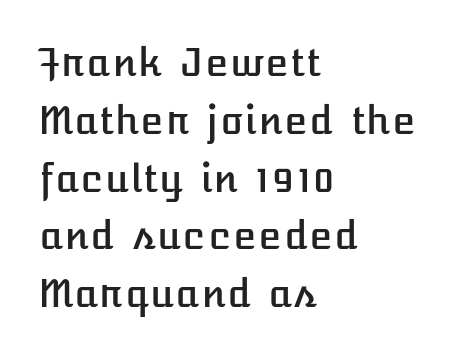
Q: Is the text italic (slanted)? A: No, it is upright.
Q: Is the text underlined? A: No.
Q: How is the paragraph aligned? A: Left-aligned.
Q: Is the spacing between letters normal or unusually wide? A: Normal.
Q: Is the spacing between lines tight, normal or loose? A: Normal.
Q: Width (condensed, normal, or wide)? A: Normal.
Q: Stroke contrast? A: Low.
Q: x-height? A: Medium.
